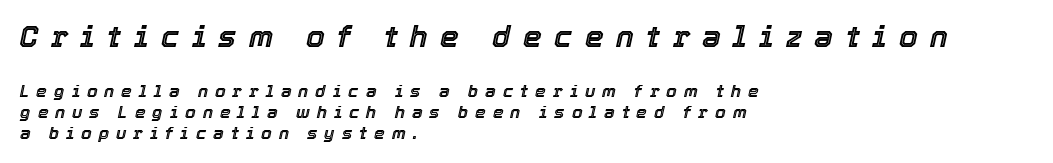
Q: Is the text italic (slanted)? A: Yes, it leans right by about 12 degrees.
Q: Is the text underlined? A: No.
Q: How is the paragraph aligned? A: Left-aligned.
Q: Is the spacing between letters normal or unusually wide? A: Unusually wide.
Q: Which block of text is set in a larger size, the first (top) or the second (bottom)? A: The first (top) one.
Q: Width (condensed, normal, or wide)? A: Normal.
Q: x-height? A: Medium.
Q: Monospaced? A: No.
